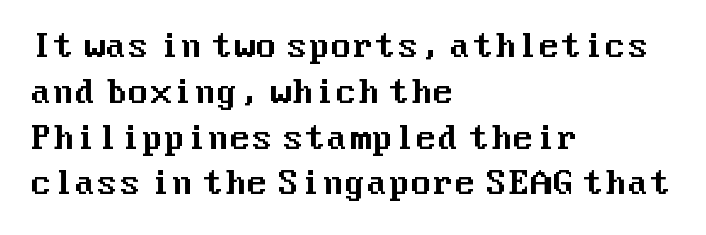
{"serif": "no", "italic": "no", "width": "normal", "stroke_contrast": "medium", "x_height": "medium", "underline": "no", "align": "left", "line_spacing": "normal", "line_spacing_ratio": 1.43, "letter_spacing": "normal", "letter_spacing_em": 0.0, "glyph_px": 32}
